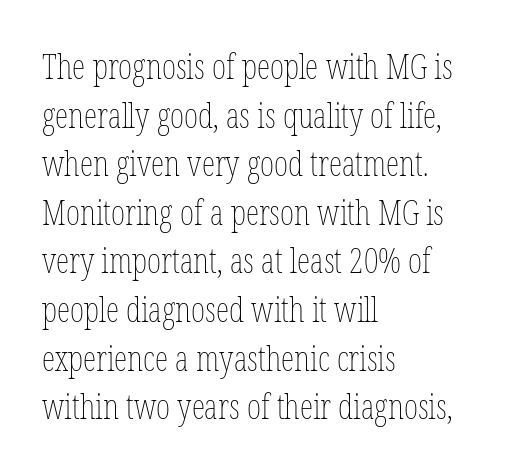
The image shows 34 px thin, condensed type, upright; set left-aligned, normal line spacing (1.43x), normal letter spacing, not underlined; low stroke contrast and a medium x-height.
